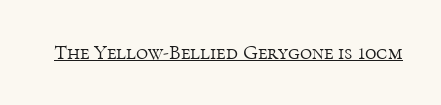
Italic: no, the glyphs are upright roman. You can see a thin bar hugging the bottom of the glyphs. Nothing heavy about these letters — not bold at all. Look at the tracking — it's just the regular setting, nothing added.
